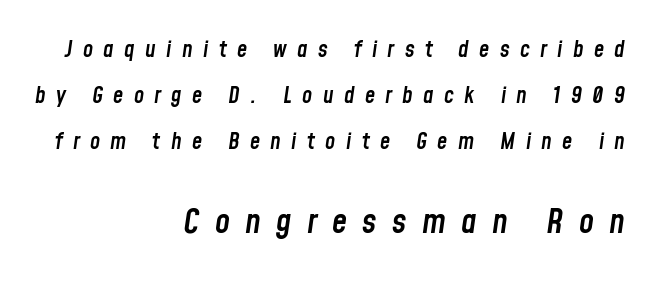
{"italic": "yes", "lean": "right", "slant_degrees": 8, "bold": "semi", "weight": "semibold", "width": "condensed", "stroke_contrast": "low", "x_height": "medium", "monospaced": "no", "underline": "no", "align": "right", "line_spacing": "loose", "line_spacing_ratio": 2.0, "letter_spacing": "wide", "letter_spacing_em": 0.45, "larger_block": "second", "size_ratio": 1.48, "glyph_px": 34}
